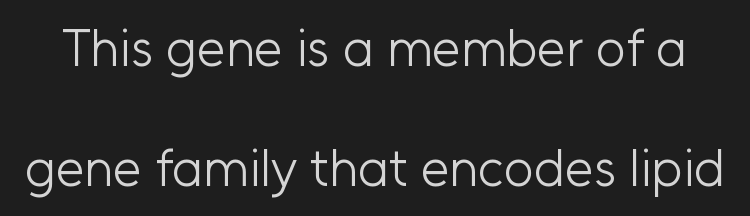
This sample uses plain, unmodified letter spacing. The baseline area is clear. Posture: vertical. The face looks like a standard text weight, possibly lighter. A great deal of white space separates one row of letters from the next.
